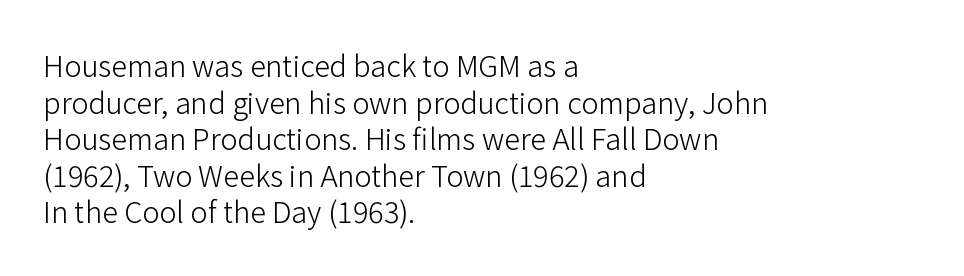
{"serif": "no", "italic": "no", "bold": "no", "weight": "light", "width": "normal", "stroke_contrast": "low", "x_height": "medium", "monospaced": "no", "underline": "no", "align": "left", "line_spacing": "normal", "line_spacing_ratio": 1.26, "letter_spacing": "normal", "letter_spacing_em": 0.0, "glyph_px": 29}
